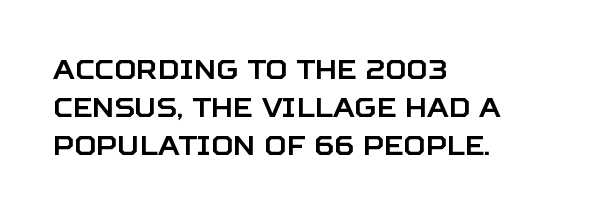
The image shows 27 px text type, upright; set left-aligned, normal line spacing (1.4x), normal letter spacing, not underlined.
